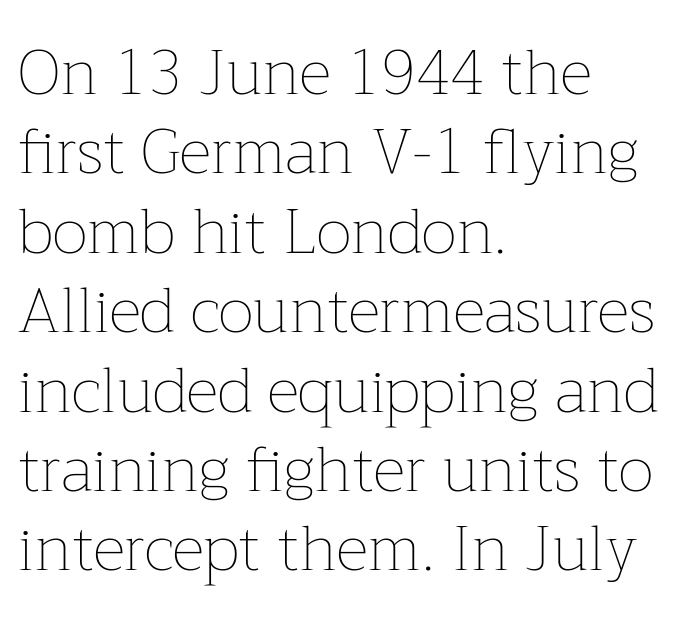
{"italic": "no", "bold": "no", "weight": "thin", "width": "normal", "stroke_contrast": "low", "x_height": "medium", "monospaced": "no", "underline": "no", "align": "left", "line_spacing": "normal", "line_spacing_ratio": 1.26, "letter_spacing": "normal", "letter_spacing_em": 0.0, "glyph_px": 63}
